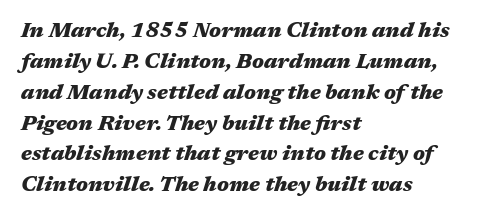
Q: Is the text bold? A: Yes.
Q: Is the text italic (slanted)? A: Yes, it leans right by about 17 degrees.
Q: Is the text underlined? A: No.
Q: How is the paragraph aligned? A: Left-aligned.
Q: Is the spacing between letters normal or unusually wide? A: Normal.
Q: Is the spacing between lines tight, normal or loose? A: Normal.
